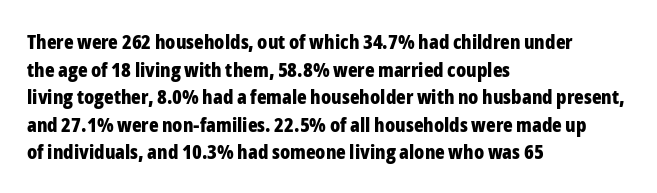
Is the letter spacing exaggerated? No — it looks like the ordinary default. Does the weight exceed regular? Yes, all the way to bold. Layout note: lines flush left. Notice how the stems are strictly vertical — no italics here.
